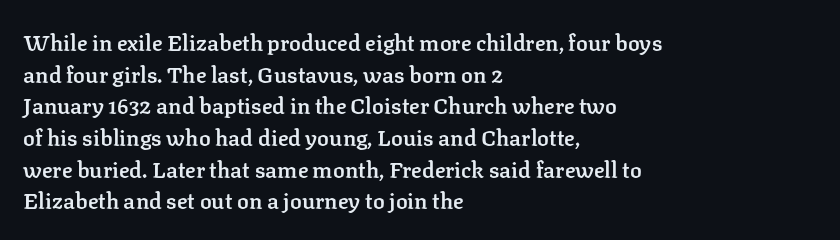
The image shows 22 px text type, upright; set left-aligned, normal line spacing (1.44x), normal letter spacing, not underlined.
